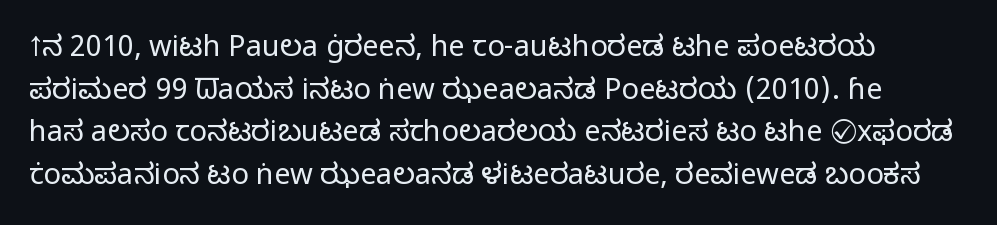
Q: Is the text bold? A: No.
Q: Is the text italic (slanted)? A: No, it is upright.
Q: Is the typeface a serif or a sans-serif typeface? A: Sans-serif.
Q: Is the text underlined? A: No.
Q: Is the spacing between letters normal or unusually wide? A: Normal.
Q: Is the spacing between lines tight, normal or loose? A: Normal.
Q: Width (condensed, normal, or wide)? A: Normal.
Q: Stroke contrast? A: Low.
Q: x-height? A: Medium.
Q: Monospaced? A: No.
